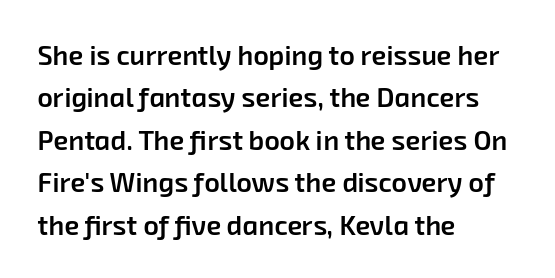
The image shows 27 px text type; set left-aligned, normal line spacing (1.57x), normal letter spacing, not underlined.
